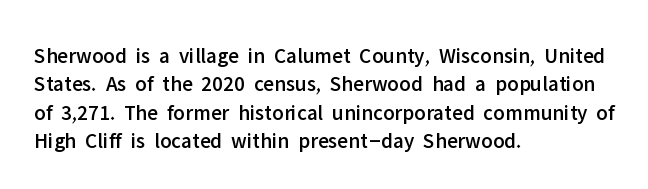
Does extra space separate the letters? No, they use regular spacing. Rows of type keep a routine distance in the vertical direction. Descender tails drop into unmarked territory. No italicization has been applied; the sample stays upright.
